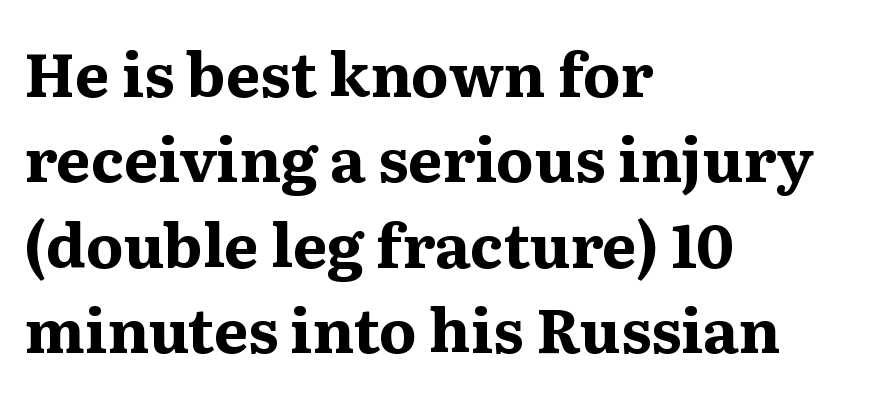
Font category for this specimen: serif. In CSS terms this would be text-align: left. Students, observe: this is what conventionally led text looks like. The tracking reads as untouched default to a designer's eye. The letters are bold, with thick, heavy strokes. Characters remain perfectly vertical along every line.
